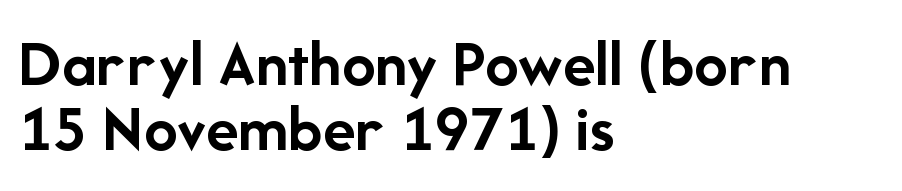
{"serif": "no", "italic": "no", "bold": "yes", "weight": "semibold", "width": "normal", "stroke_contrast": "low", "x_height": "medium", "monospaced": "no", "underline": "no", "align": "left", "line_spacing": "tight", "line_spacing_ratio": 0.97, "letter_spacing": "normal", "letter_spacing_em": 0.0, "glyph_px": 67}
